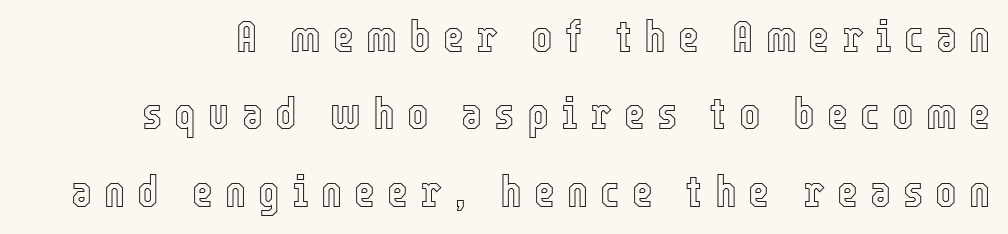
The image shows 45 px condensed type, upright; set line spacing 1.72x, unusually wide letter spacing (+0.27 em), not underlined; a medium x-height.
